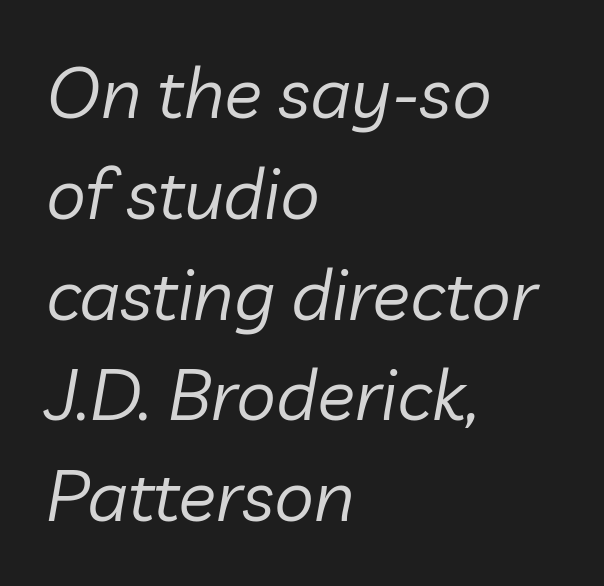
Q: Is the text bold? A: No.
Q: Is the text italic (slanted)? A: Yes, it leans right by about 10 degrees.
Q: Is the text underlined? A: No.
Q: How is the paragraph aligned? A: Left-aligned.
Q: Is the spacing between letters normal or unusually wide? A: Normal.
Q: Is the spacing between lines tight, normal or loose? A: Normal.
Q: Width (condensed, normal, or wide)? A: Normal.
Q: Stroke contrast? A: Low.
Q: x-height? A: Medium.
Q: Monospaced? A: No.
